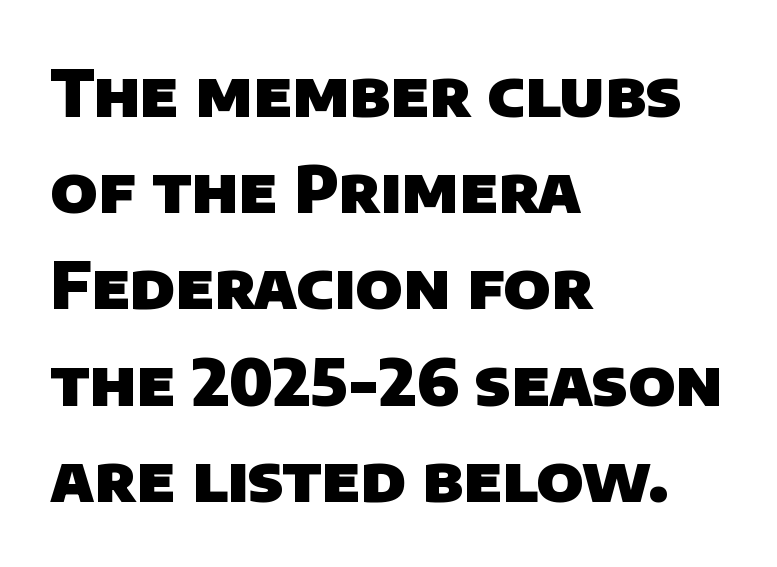
Q: Is the text bold? A: Yes.
Q: Is the typeface a serif or a sans-serif typeface? A: Sans-serif.
Q: Is the text underlined? A: No.
Q: How is the paragraph aligned? A: Left-aligned.
Q: Is the spacing between letters normal or unusually wide? A: Normal.
Q: Is the spacing between lines tight, normal or loose? A: Normal.
Q: Width (condensed, normal, or wide)? A: Normal.
Q: Stroke contrast? A: Low.
Q: x-height? A: Large.
Q: Monospaced? A: No.
